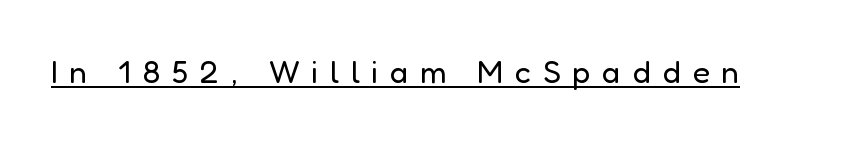
Q: Is the text bold? A: No.
Q: Is the text italic (slanted)? A: No, it is upright.
Q: Is the typeface a serif or a sans-serif typeface? A: Sans-serif.
Q: Is the text underlined? A: Yes.
Q: Is the spacing between letters normal or unusually wide? A: Unusually wide.
Q: Width (condensed, normal, or wide)? A: Normal.
Q: Stroke contrast? A: Low.
Q: x-height? A: Medium.
Q: Monospaced? A: No.
